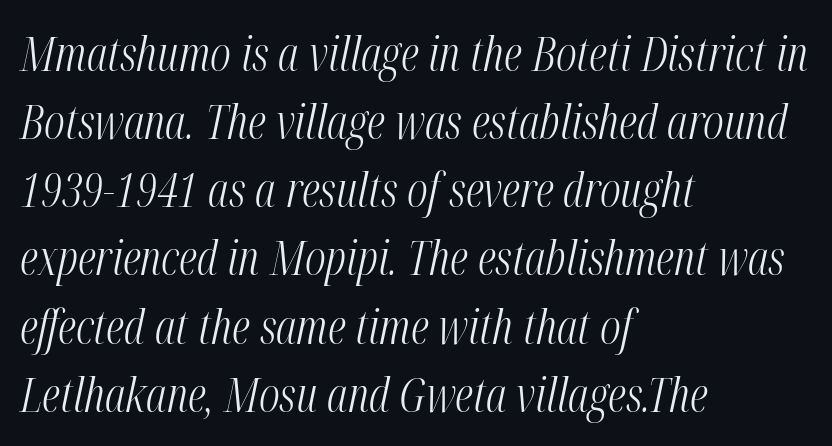
The image shows 47 px light, condensed type, italic (leaning right); set left-aligned, normal line spacing (1.45x), normal letter spacing, not underlined; medium stroke contrast and a medium x-height.
